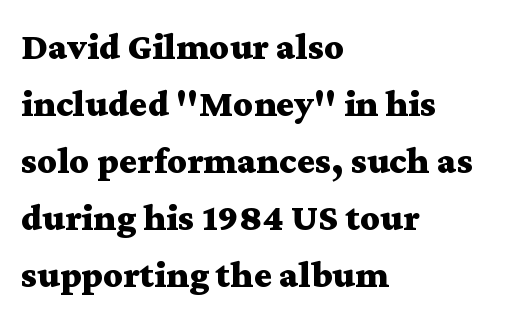
{"serif": "yes", "italic": "no", "bold": "yes", "weight": "bold", "width": "wide", "stroke_contrast": "medium", "x_height": "medium", "monospaced": "no", "underline": "no", "align": "left", "line_spacing": "normal", "line_spacing_ratio": 1.5, "letter_spacing": "normal", "letter_spacing_em": 0.0, "glyph_px": 38}
